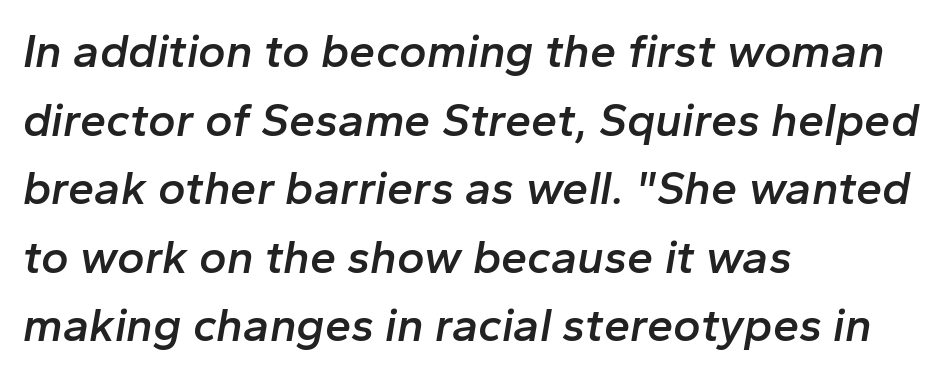
The typesetting leans somewhat heavy: a semibold. Type without underlining. The space between consecutive lines is moderate. Each letter keeps its own natural width here, so spacing adapts to shape. Tall strokes in this sample are angled rather than plumb. Nothing unusual about the tracking: characters are spaced as the font intends.
